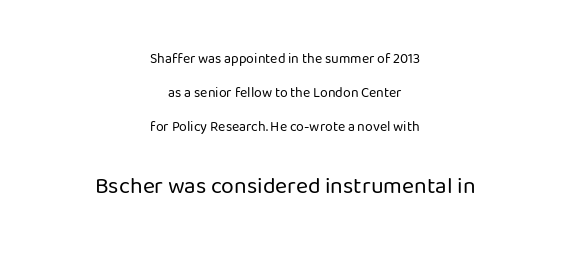
Is there any slant? The stems are plumb. Horizontal alignment here is central, giving a formal, balanced look. Leading: increased. The characters are drawn with everyday or finer stroke widths. You get the small type first, then a jump to larger type.
